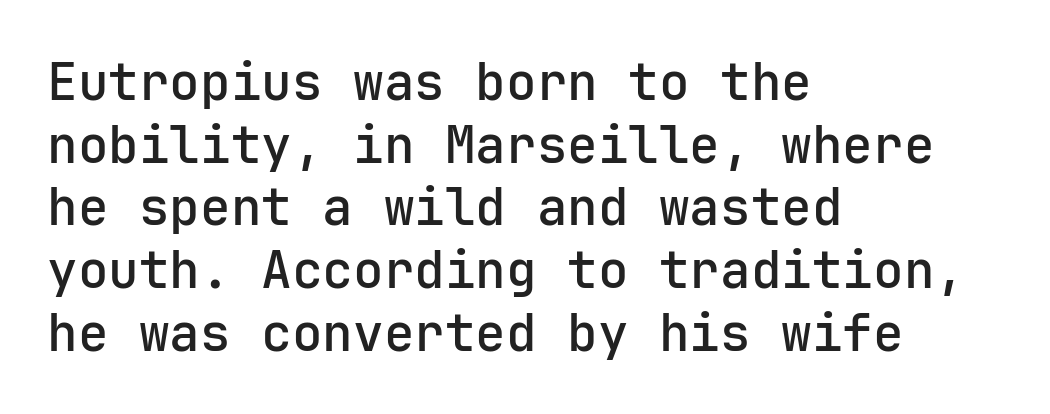
{"serif": "no", "italic": "no", "width": "normal", "stroke_contrast": "low", "x_height": "medium", "monospaced": "yes", "underline": "no", "align": "left", "line_spacing_ratio": 1.23, "letter_spacing": "normal", "letter_spacing_em": 0.0, "glyph_px": 51}
